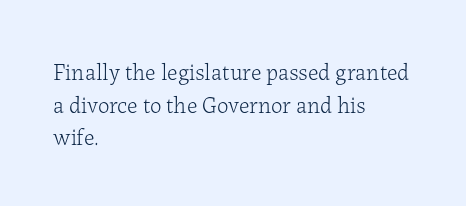
Q: Is the text bold? A: No.
Q: Is the text italic (slanted)? A: No, it is upright.
Q: Is the text underlined? A: No.
Q: How is the paragraph aligned? A: Left-aligned.
Q: Is the spacing between letters normal or unusually wide? A: Normal.
Q: Is the spacing between lines tight, normal or loose? A: Normal.
